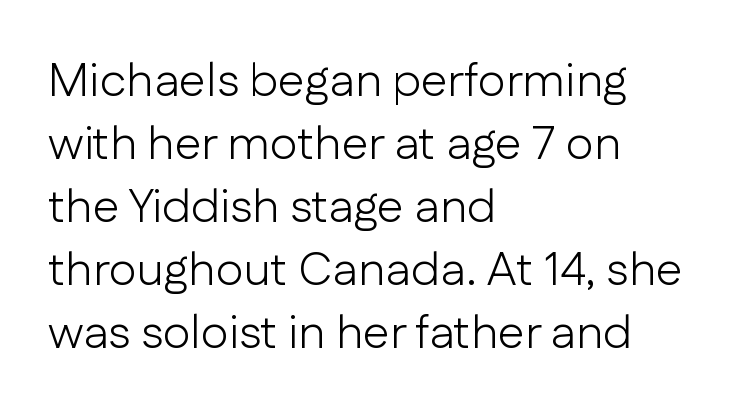
Does the copy run flush right? No — it runs flush left. Character widths vary here, with narrow letters taking less room than wide ones. A light-to-regular cut is what we see here. Honestly, the row spacing looks completely unremarkable. Is the letter spacing exaggerated? No — it looks like the ordinary default.
